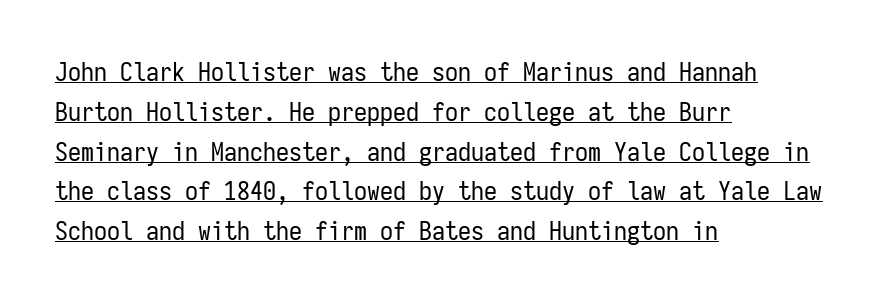
Q: Is the text bold? A: No.
Q: Is the text italic (slanted)? A: No, it is upright.
Q: Is the text underlined? A: Yes.
Q: How is the paragraph aligned? A: Left-aligned.
Q: Is the spacing between letters normal or unusually wide? A: Normal.
Q: Is the spacing between lines tight, normal or loose? A: Normal.
